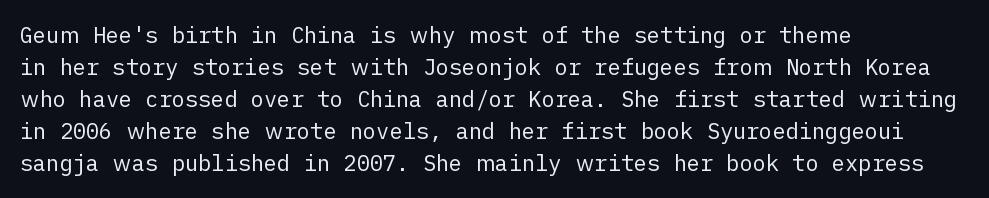
This sample uses an upright cut, with every glyph sitting square on the baseline. Check the space under the baseline: it is left empty. These lines are set flush left with a ragged right edge. Weight: not bold — regular or lighter.
